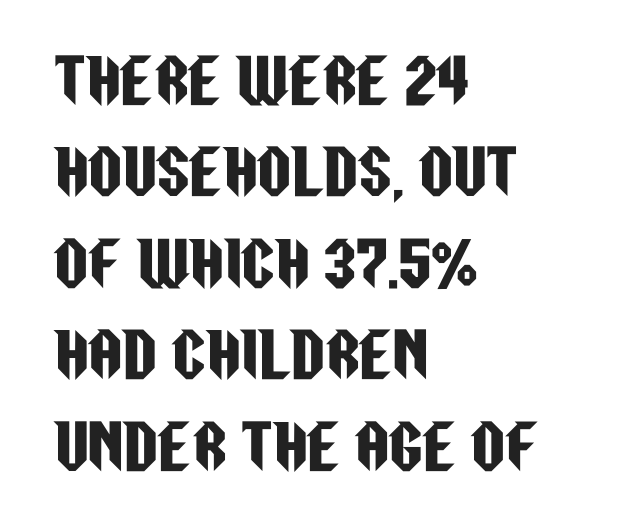
{"serif": "no", "italic": "no", "width": "condensed", "stroke_contrast": "low", "x_height": "large", "monospaced": "no", "underline": "no", "align": "left", "line_spacing": "normal", "line_spacing_ratio": 1.55, "letter_spacing": "normal", "letter_spacing_em": 0.0, "glyph_px": 59}
